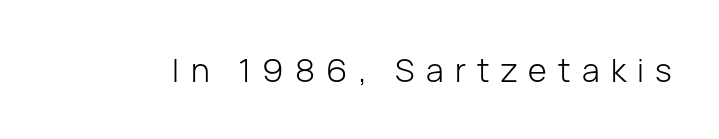
This sample uses expanded letter spacing, leaving extra air between glyphs. These glyphs show unthickened strokes, regular width or finer. Serifs: no, the terminals of the letterforms are clean. Varying glyph widths throughout — classic text-font behaviour. Nope, not italic — everything's standing straight.
